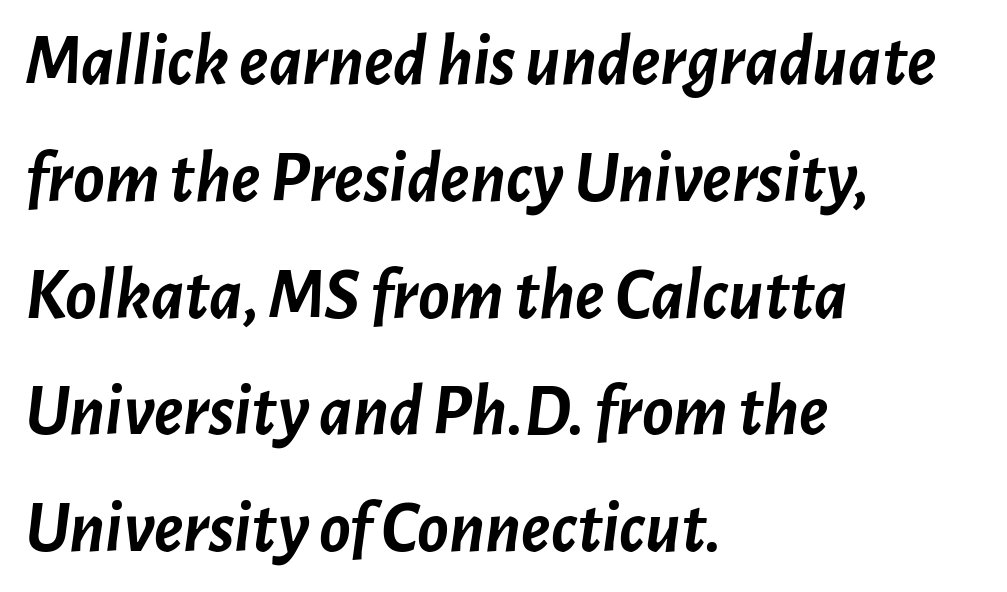
The image shows 73 px semibold type, italic (leaning right); set left-aligned, normal line spacing (1.6x), normal letter spacing, not underlined; low stroke contrast and a medium x-height.
